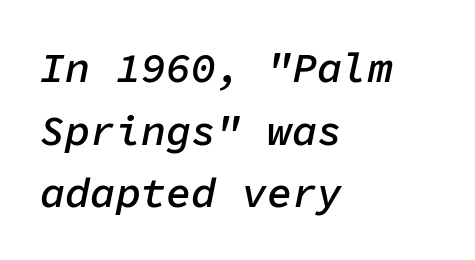
The image shows 42 px semibold type, italic (leaning right), monospaced; set left-aligned, normal line spacing (1.49x), normal letter spacing, not underlined; low stroke contrast and a medium x-height.
